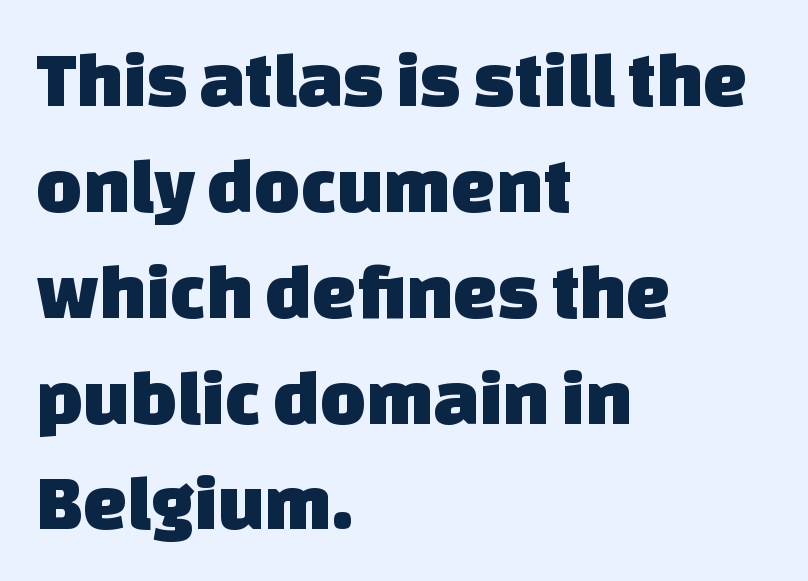
Q: Is the typeface a serif or a sans-serif typeface? A: Sans-serif.
Q: Is the text underlined? A: No.
Q: How is the paragraph aligned? A: Left-aligned.
Q: Is the spacing between letters normal or unusually wide? A: Normal.
Q: Is the spacing between lines tight, normal or loose? A: Normal.
Q: Width (condensed, normal, or wide)? A: Normal.
Q: Stroke contrast? A: Low.
Q: x-height? A: Large.
Q: Monospaced? A: No.
